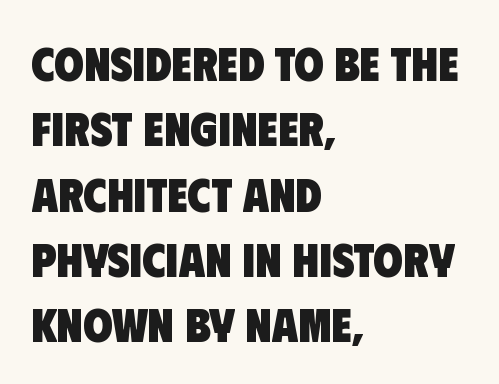
{"serif": "no", "bold": "yes", "weight": "heavy", "width": "condensed", "stroke_contrast": "low", "x_height": "large", "monospaced": "no", "underline": "no", "align": "left", "line_spacing": "normal", "line_spacing_ratio": 1.36, "letter_spacing": "normal", "letter_spacing_em": 0.0, "glyph_px": 48}
